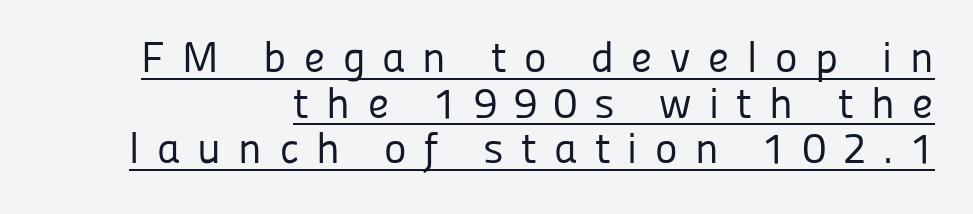
{"serif": "no", "italic": "no", "bold": "no", "weight": "regular", "width": "normal", "stroke_contrast": "low", "x_height": "medium", "monospaced": "no", "underline": "yes", "align": "right", "line_spacing": "tight", "line_spacing_ratio": 1.06, "letter_spacing": "wide", "letter_spacing_em": 0.4, "glyph_px": 43}
